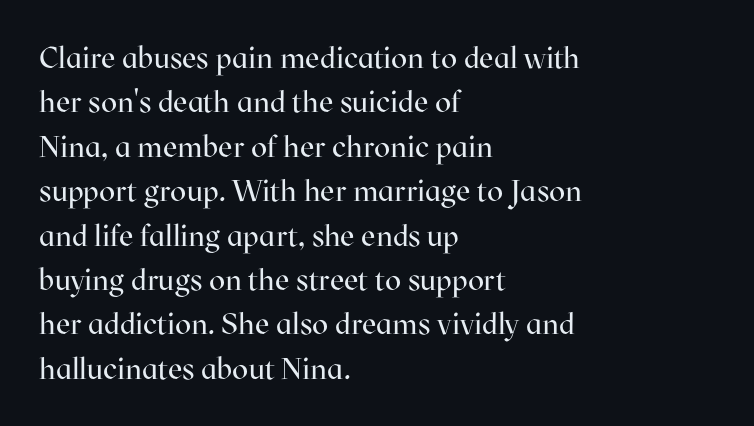
Q: Is the text bold? A: No.
Q: Is the text italic (slanted)? A: No, it is upright.
Q: Is the typeface a serif or a sans-serif typeface? A: Serif.
Q: Is the text underlined? A: No.
Q: How is the paragraph aligned? A: Left-aligned.
Q: Is the spacing between letters normal or unusually wide? A: Normal.
Q: Is the spacing between lines tight, normal or loose? A: Normal.
Q: Width (condensed, normal, or wide)? A: Normal.
Q: Stroke contrast? A: High.
Q: x-height? A: Medium.
Q: Monospaced? A: No.
